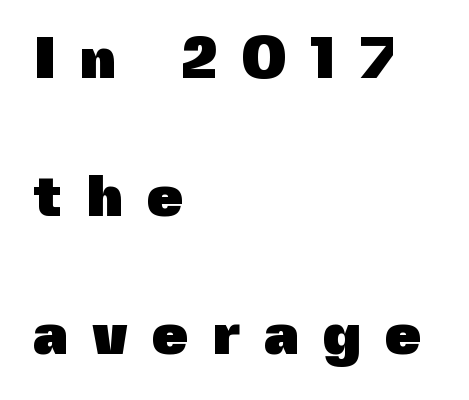
Q: Is the text bold? A: Yes.
Q: Is the text italic (slanted)? A: No, it is upright.
Q: Is the typeface a serif or a sans-serif typeface? A: Sans-serif.
Q: Is the text underlined? A: No.
Q: How is the paragraph aligned? A: Left-aligned.
Q: Is the spacing between letters normal or unusually wide? A: Unusually wide.
Q: Is the spacing between lines tight, normal or loose? A: Loose.
Q: Width (condensed, normal, or wide)? A: Normal.
Q: x-height? A: Medium.
Q: Monospaced? A: No.
